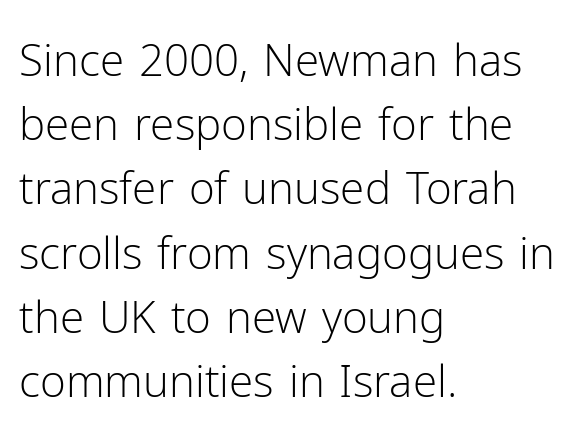
{"serif": "no", "italic": "no", "bold": "no", "weight": "light", "width": "normal", "stroke_contrast": "low", "x_height": "medium", "monospaced": "no", "underline": "no", "align": "left", "line_spacing": "normal", "line_spacing_ratio": 1.46, "letter_spacing": "normal", "letter_spacing_em": 0.0, "glyph_px": 44}
